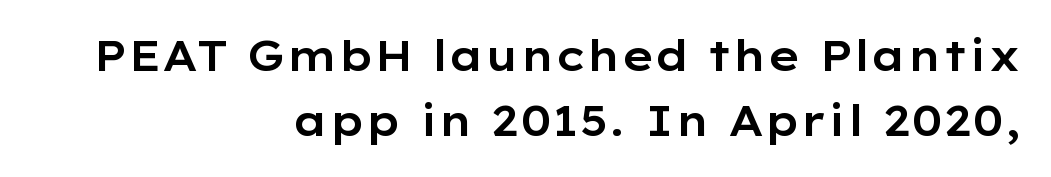
Q: Is the text italic (slanted)? A: No, it is upright.
Q: Is the typeface a serif or a sans-serif typeface? A: Sans-serif.
Q: Is the text underlined? A: No.
Q: How is the paragraph aligned? A: Right-aligned.
Q: Is the spacing between letters normal or unusually wide? A: Normal.
Q: Is the spacing between lines tight, normal or loose? A: Normal.
Q: Width (condensed, normal, or wide)? A: Wide.
Q: Stroke contrast? A: Low.
Q: x-height? A: Medium.
Q: Monospaced? A: No.
